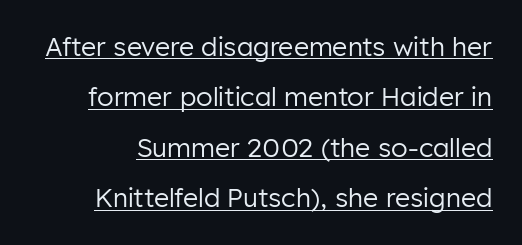
{"italic": "no", "bold": "no", "underline": "yes", "line_spacing": "loose", "line_spacing_ratio": 1.94, "letter_spacing": "normal", "letter_spacing_em": 0.0, "glyph_px": 26}
